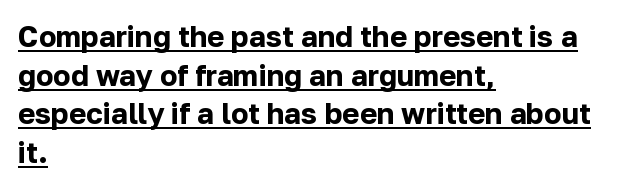
The image shows 29 px bold sans-serif type, upright; set left-aligned, normal line spacing (1.33x), normal letter spacing, underlined; low stroke contrast and a medium x-height.
